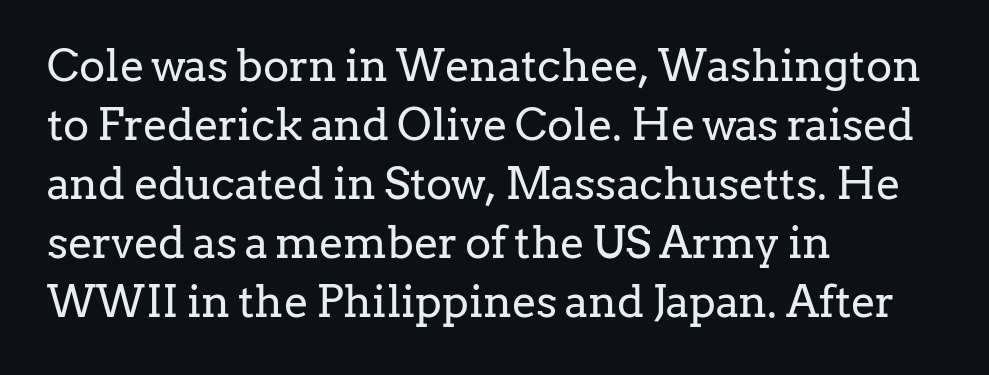
The image shows 44 px regular-weight serif type, upright; set left-aligned, normal line spacing (1.34x), normal letter spacing, not underlined; low stroke contrast and a medium x-height.
